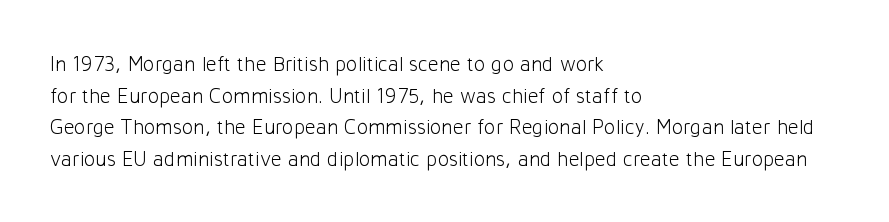
The image shows 21 px text type, upright; set left-aligned, normal line spacing (1.51x), normal letter spacing, not underlined.
